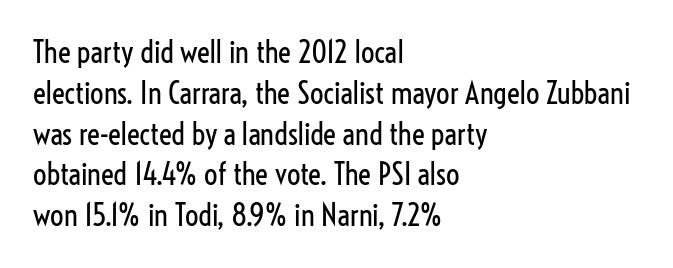
The image shows 30 px regular-weight, condensed sans-serif type, upright; set left-aligned, normal line spacing (1.36x), normal letter spacing, not underlined; low stroke contrast and a medium x-height.
